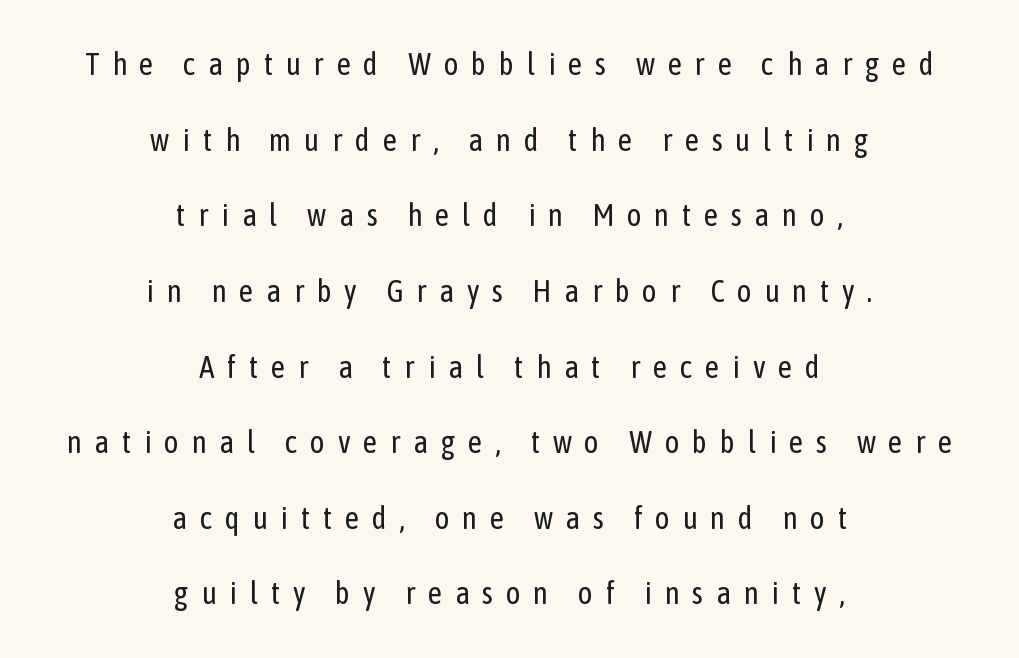
Q: Is the text bold? A: No.
Q: Is the text italic (slanted)? A: No, it is upright.
Q: Is the typeface a serif or a sans-serif typeface? A: Sans-serif.
Q: Is the text underlined? A: No.
Q: How is the paragraph aligned? A: Centered.
Q: Is the spacing between letters normal or unusually wide? A: Unusually wide.
Q: Is the spacing between lines tight, normal or loose? A: Loose.
Q: Width (condensed, normal, or wide)? A: Condensed.
Q: Stroke contrast? A: Low.
Q: x-height? A: Medium.
Q: Monospaced? A: No.
